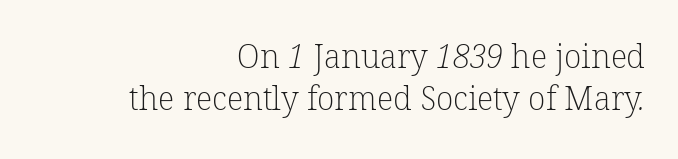
Q: Is the text bold? A: No.
Q: Is the typeface a serif or a sans-serif typeface? A: Serif.
Q: Is the text underlined? A: No.
Q: How is the paragraph aligned? A: Right-aligned.
Q: Is the spacing between letters normal or unusually wide? A: Normal.
Q: Is the spacing between lines tight, normal or loose? A: Normal.
Q: Width (condensed, normal, or wide)? A: Normal.
Q: Stroke contrast? A: Low.
Q: x-height? A: Medium.
Q: Monospaced? A: No.
